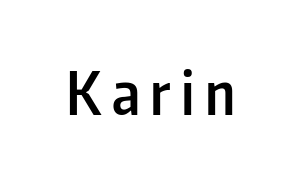
The characters display no serif detailing; their extremities are plain. Nope, not italic — everything's standing straight. Look at the stroke-to-counter ratio: somewhat heavy, a semibold. Spacing verdict: proportional, widths tailored to each character.
